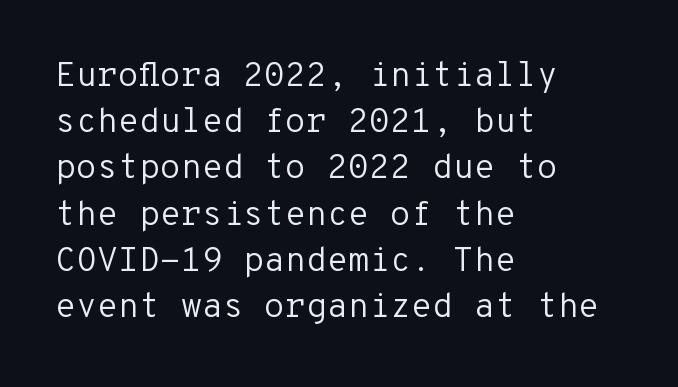
Q: Is the text bold? A: No.
Q: Is the text italic (slanted)? A: No, it is upright.
Q: Is the typeface a serif or a sans-serif typeface? A: Sans-serif.
Q: Is the text underlined? A: No.
Q: How is the paragraph aligned? A: Left-aligned.
Q: Is the spacing between letters normal or unusually wide? A: Normal.
Q: Is the spacing between lines tight, normal or loose? A: Normal.
Q: Width (condensed, normal, or wide)? A: Normal.
Q: Stroke contrast? A: Low.
Q: x-height? A: Medium.
Q: Monospaced? A: Yes.
